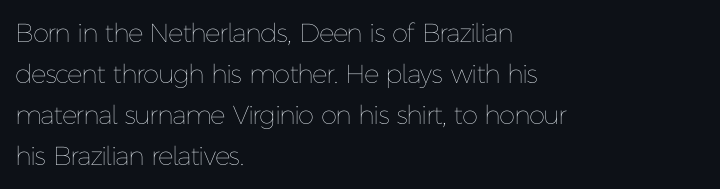
The image shows 26 px text type, upright; set left-aligned, normal line spacing (1.58x), normal letter spacing, not underlined.
